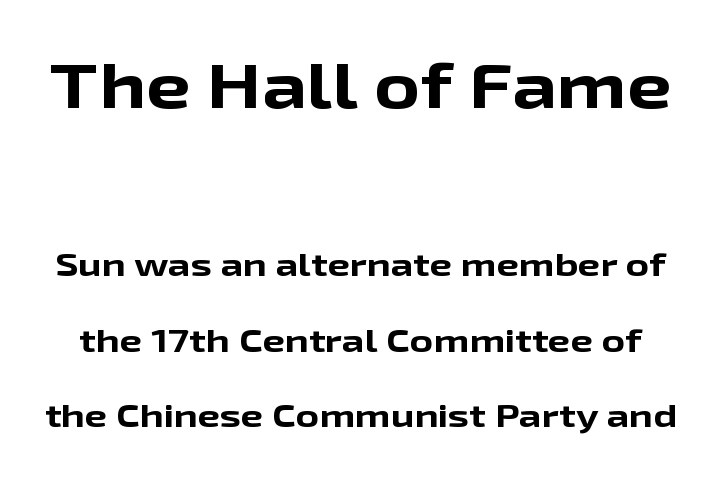
{"serif": "no", "italic": "no", "bold": "yes", "weight": "bold", "width": "wide", "stroke_contrast": "low", "x_height": "medium", "monospaced": "no", "underline": "no", "line_spacing": "loose", "line_spacing_ratio": 2.36, "letter_spacing": "normal", "letter_spacing_em": 0.0, "larger_block": "first", "size_ratio": 1.97, "glyph_px": 63}
